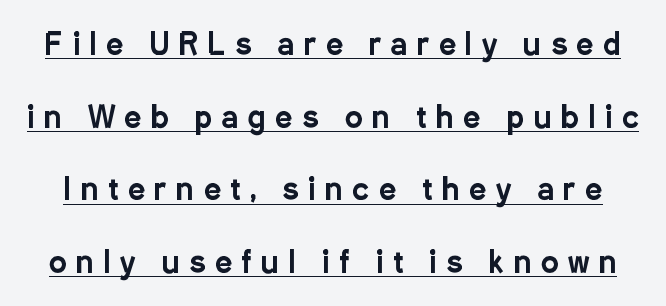
The passage shown is typed in a proportional face where columns would drift. You could fit nearly another row in the gap between these rows. Words appear elongated and porous because spacing is wide. Typographically, this falls in the sans-serif category. Emphasis is given by a line drawn under the lettering.
